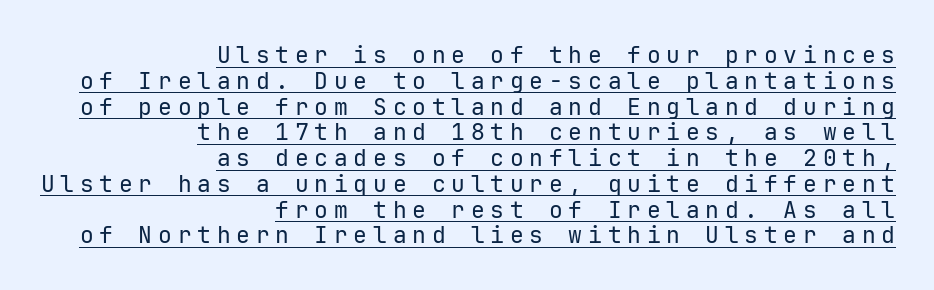
The image shows 23 px text type, upright; set right-aligned, tight line spacing (1.12x), unusually wide letter spacing (+0.25 em), underlined.
